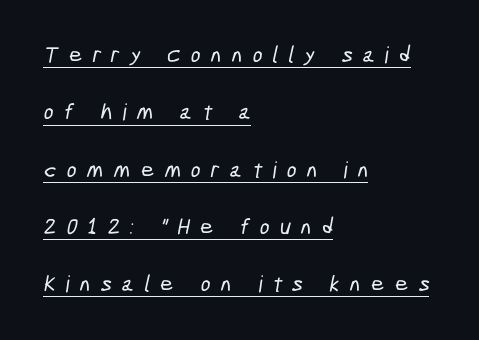
{"underline": "yes", "align": "left", "line_spacing": "loose", "line_spacing_ratio": 2.49, "letter_spacing": "wide", "letter_spacing_em": 0.45, "glyph_px": 23}
